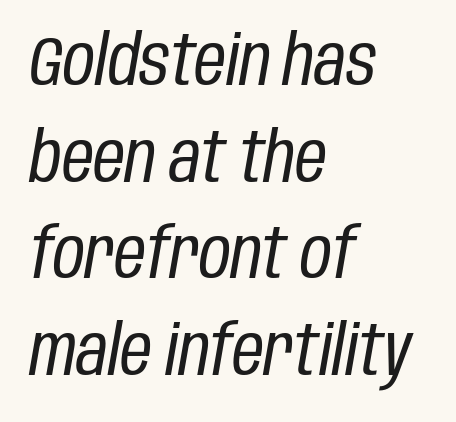
{"italic": "yes", "lean": "right", "slant_degrees": 10, "bold": "no", "weight": "regular", "width": "condensed", "stroke_contrast": "low", "x_height": "large", "monospaced": "no", "underline": "no", "align": "left", "line_spacing": "normal", "line_spacing_ratio": 1.4, "letter_spacing": "normal", "letter_spacing_em": 0.0, "glyph_px": 69}
